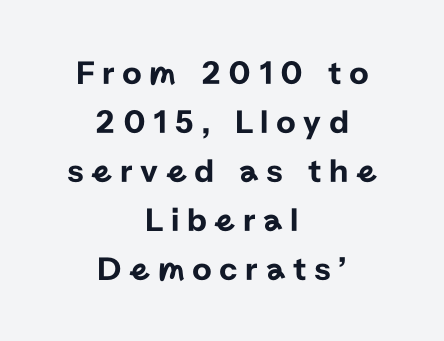
{"serif": "no", "italic": "no", "width": "normal", "stroke_contrast": "low", "x_height": "medium", "monospaced": "no", "underline": "no", "align": "center", "line_spacing": "normal", "line_spacing_ratio": 1.44, "letter_spacing": "wide", "letter_spacing_em": 0.22, "glyph_px": 34}
